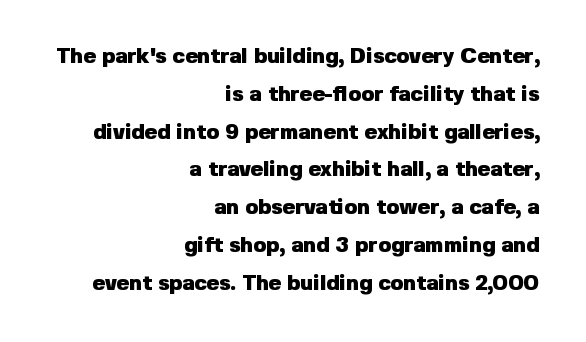
Q: Is the text bold? A: Yes.
Q: Is the text italic (slanted)? A: No, it is upright.
Q: Is the text underlined? A: No.
Q: How is the paragraph aligned? A: Right-aligned.
Q: Is the spacing between letters normal or unusually wide? A: Normal.
